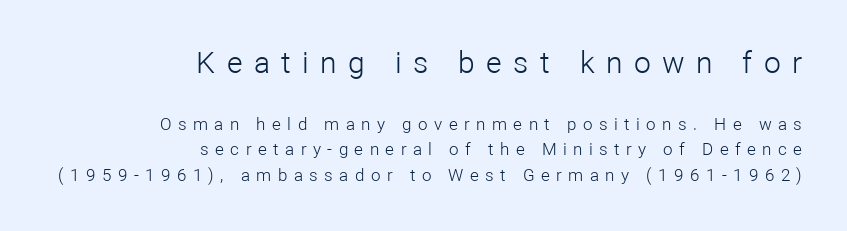
Posture: straight, roman, zero tilt. Does the bottom block carry the larger type? No, the top block does. Descender tails drop into unmarked territory. Short note: letters widely spaced. A typesetter would call this proportional, since set widths differ per character.
